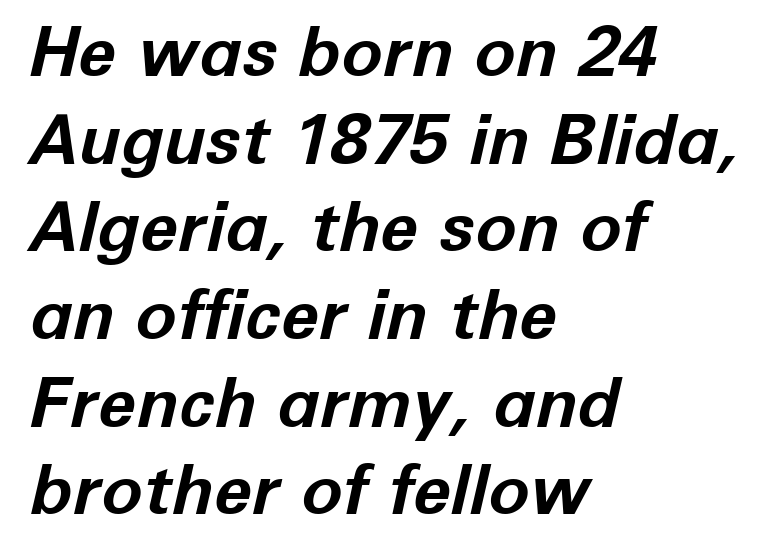
The passage shown is not underscored anywhere. Successive baselines arrive at the customary interval. You'd pick this weight for a headline — it's a proper bold. Each letter keeps its own natural width here, so spacing adapts to shape. Italic: yes, the glyphs are oblique. Each word holds together tightly as a unit, with standard inter-letter gaps.
